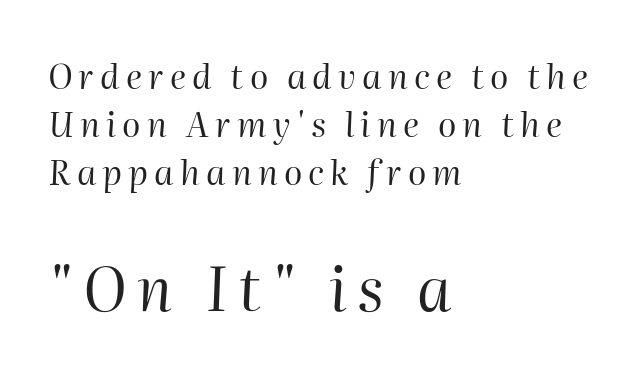
Rule under the text: the space is simply empty. Stems and bowls with no extra thickness — not bold. This sample keeps an unexceptional amount of space between lines. The glyphs look as if they've been sheared to an angle.
